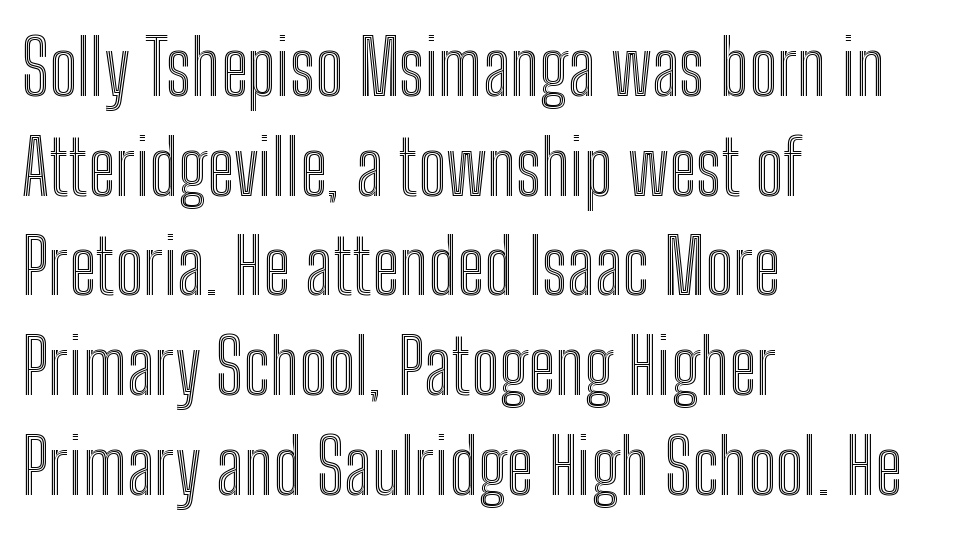
The image shows 75 px condensed type, upright; set left-aligned, normal line spacing (1.33x), normal letter spacing, not underlined; a medium x-height.
